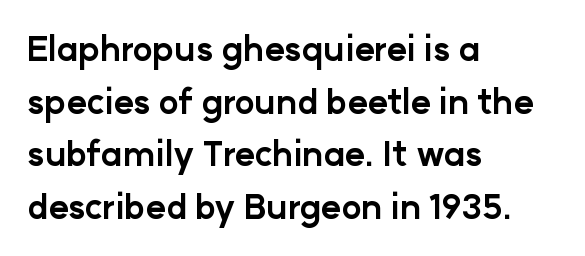
Vertical spacing — default. Inter-character spacing is left at the font's built-in metrics. Has an underline been added? It has not. Note the varied advance widths — an 'i' is clearly narrower than an 'm'. Does the weight exceed regular? Yes, all the way to bold. In terms of letterform style, serifs are entirely absent.
